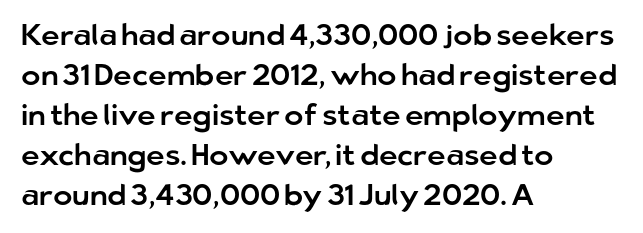
The image shows 29 px sans-serif type, upright; set left-aligned, normal line spacing (1.38x), normal letter spacing, not underlined; low stroke contrast and a medium x-height.
